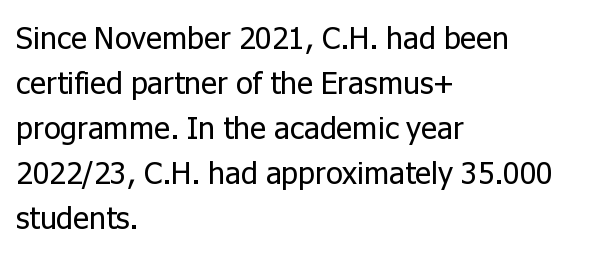
Casual observation: everything's shoved over to the left. The line texture is even and compact thanks to regular tracking. A bare baseline throughout the passage. Each letter's strokes conclude bluntly, with no projecting serifs. The letters advance in unequal steps, a hallmark of proportional type. Is the stroke heavy? The answer is a plain regular-or-lighter.
